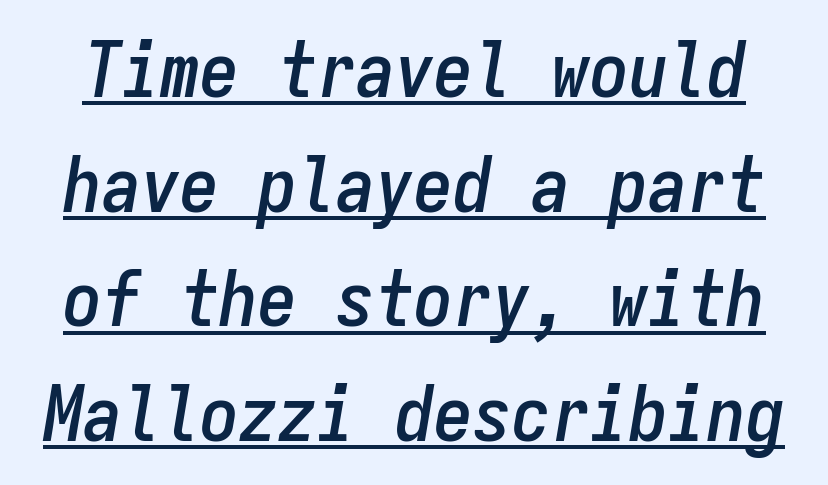
{"italic": "yes", "lean": "right", "slant_degrees": 9, "width": "condensed", "stroke_contrast": "low", "x_height": "medium", "monospaced": "yes", "underline": "yes", "line_spacing": "normal", "line_spacing_ratio": 1.47, "letter_spacing": "normal", "letter_spacing_em": 0.0, "glyph_px": 78}
